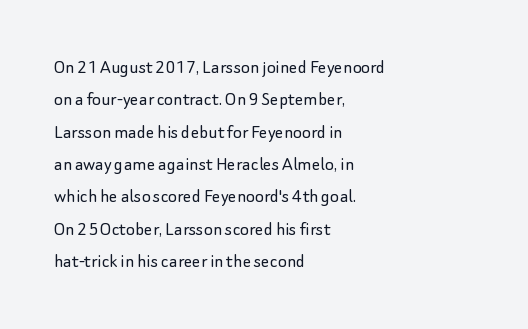
Q: Is the text bold? A: No.
Q: Is the text italic (slanted)? A: No, it is upright.
Q: Is the text underlined? A: No.
Q: How is the paragraph aligned? A: Left-aligned.
Q: Is the spacing between letters normal or unusually wide? A: Normal.
Q: Is the spacing between lines tight, normal or loose? A: Normal.
